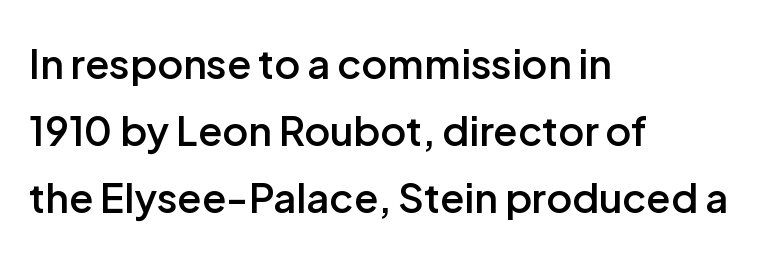
{"serif": "no", "italic": "no", "bold": "semi", "weight": "semibold", "width": "normal", "stroke_contrast": "low", "x_height": "medium", "monospaced": "no", "underline": "no", "align": "left", "line_spacing": "normal", "line_spacing_ratio": 1.67, "letter_spacing": "normal", "letter_spacing_em": 0.0, "glyph_px": 40}
